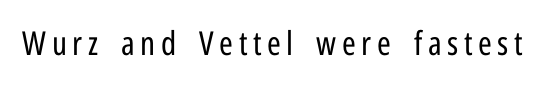
Q: Is the text bold? A: No.
Q: Is the text italic (slanted)? A: No, it is upright.
Q: Is the typeface a serif or a sans-serif typeface? A: Sans-serif.
Q: Is the text underlined? A: No.
Q: Width (condensed, normal, or wide)? A: Condensed.
Q: Stroke contrast? A: Low.
Q: x-height? A: Medium.
Q: Monospaced? A: No.
